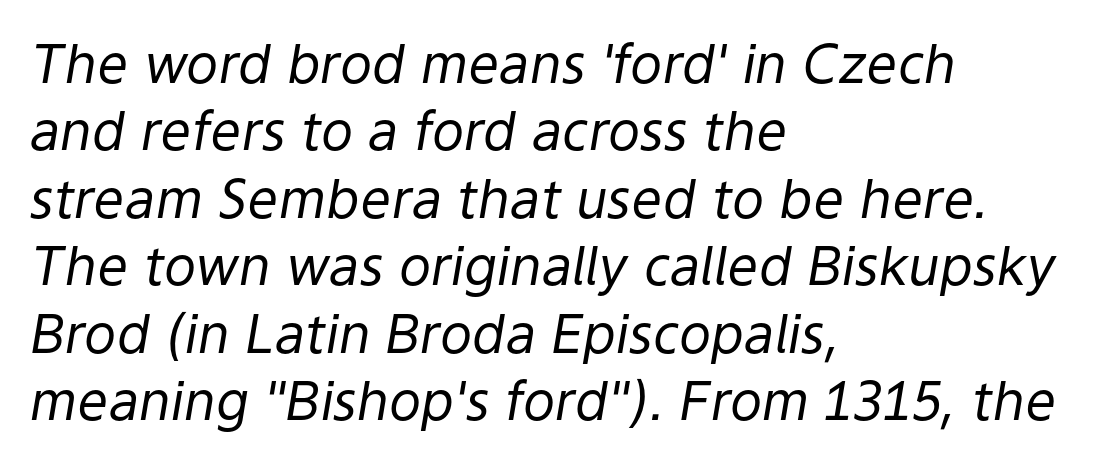
Looks like regular typesetting: each glyph gets only the width it needs. If you measured baseline to baseline, you'd find a middling distance. Weight: not bold — regular or lighter. The rag falls on the right side of this text block. Letters rest on an invisible, unmarked baseline. The lettering tilts uniformly, giving the passage an italic look.
